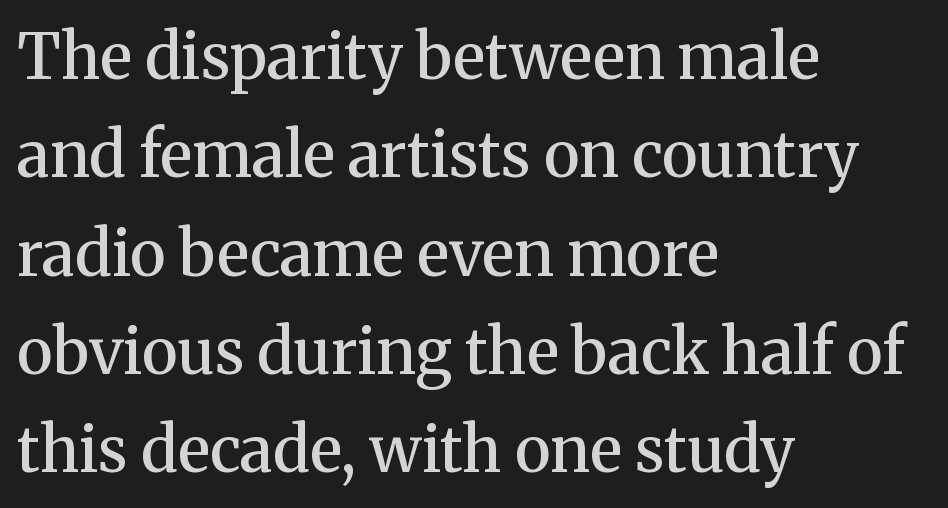
Classification — serif. How would I describe the line gaps? Plain and ordinary. Looks like regular typesetting: each glyph gets only the width it needs. Letter spacing: default.
